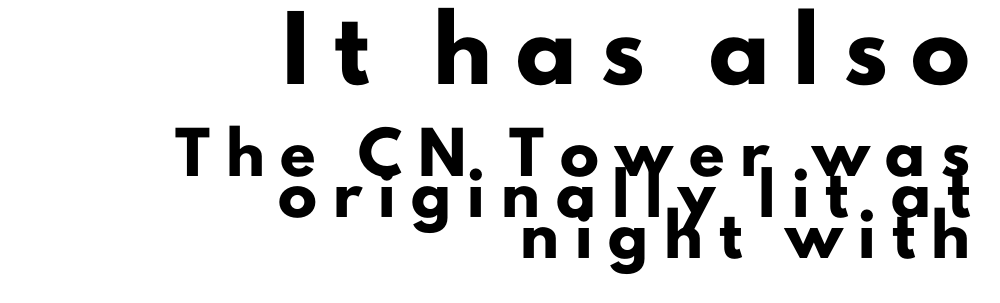
Q: Is the text bold? A: Yes.
Q: Is the text italic (slanted)? A: No, it is upright.
Q: Is the typeface a serif or a sans-serif typeface? A: Sans-serif.
Q: Is the text underlined? A: No.
Q: How is the paragraph aligned? A: Right-aligned.
Q: Is the spacing between letters normal or unusually wide? A: Unusually wide.
Q: Is the spacing between lines tight, normal or loose? A: Tight.
Q: Which block of text is set in a larger size, the first (top) or the second (bottom)? A: The first (top) one.
Q: Width (condensed, normal, or wide)? A: Normal.
Q: Stroke contrast? A: Low.
Q: x-height? A: Small.
Q: Monospaced? A: No.
